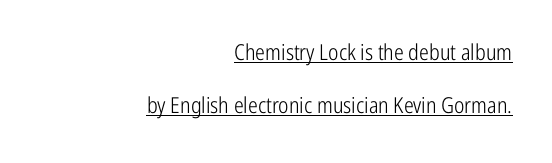
Each word holds together tightly as a unit, with standard inter-letter gaps. Every character sits straight up, as roman type does. Underlining? Definitely there. Airy leading. Weight: not bold — regular or lighter. In CSS terms this would be text-align: right.
